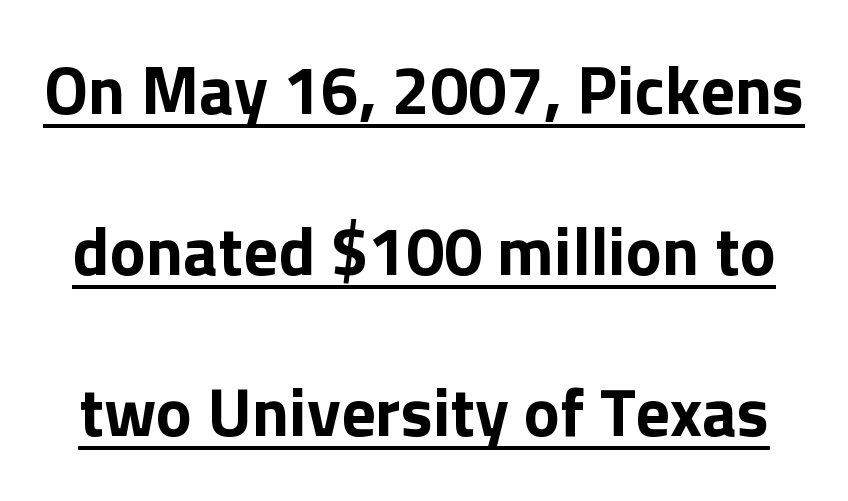
{"serif": "no", "italic": "no", "width": "normal", "stroke_contrast": "low", "x_height": "medium", "monospaced": "no", "underline": "yes", "line_spacing": "loose", "line_spacing_ratio": 2.37, "letter_spacing": "normal", "letter_spacing_em": 0.0, "glyph_px": 68}
